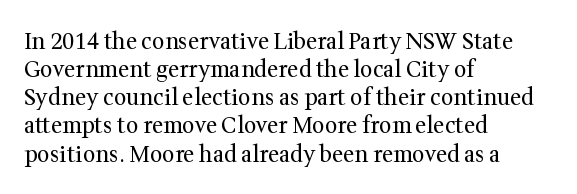
{"italic": "no", "bold": "no", "underline": "no", "align": "left", "line_spacing": "normal", "line_spacing_ratio": 1.28, "letter_spacing": "normal", "letter_spacing_em": 0.0, "glyph_px": 22}
